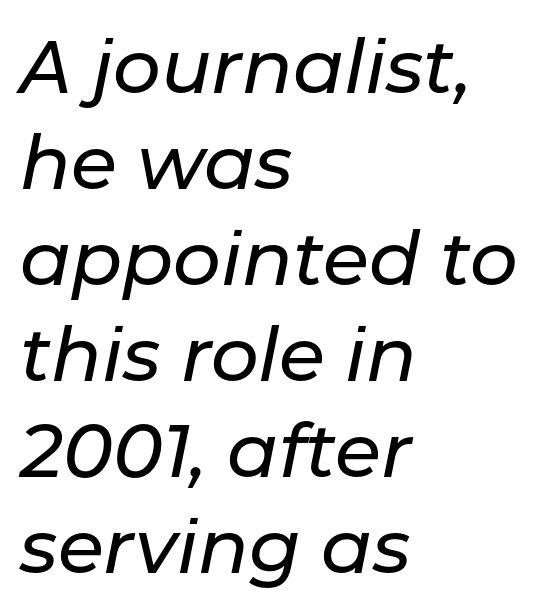
The image shows 75 px text type, italic (leaning right); set left-aligned, normal line spacing (1.28x), normal letter spacing, not underlined; low stroke contrast and a medium x-height.
